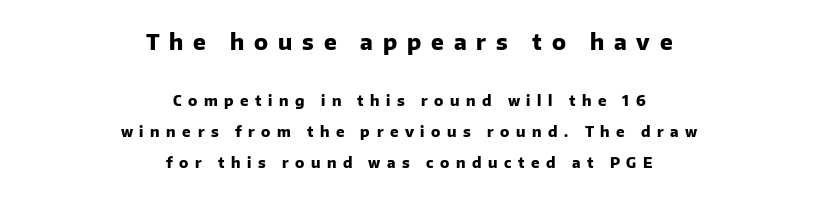
The image shows 21 px bold type, upright; set centered, loose line spacing (2.2x), unusually wide letter spacing (+0.47 em), not underlined; the first (top) block is 1.5x larger.
